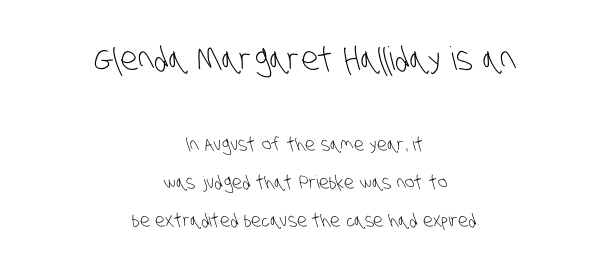
Q: Is the text bold? A: No.
Q: Is the typeface a serif or a sans-serif typeface? A: Sans-serif.
Q: Is the text underlined? A: No.
Q: How is the paragraph aligned? A: Centered.
Q: Is the spacing between letters normal or unusually wide? A: Normal.
Q: Is the spacing between lines tight, normal or loose? A: Loose.
Q: Which block of text is set in a larger size, the first (top) or the second (bottom)? A: The first (top) one.
Q: Width (condensed, normal, or wide)? A: Condensed.
Q: Stroke contrast? A: Low.
Q: x-height? A: Large.
Q: Monospaced? A: No.
